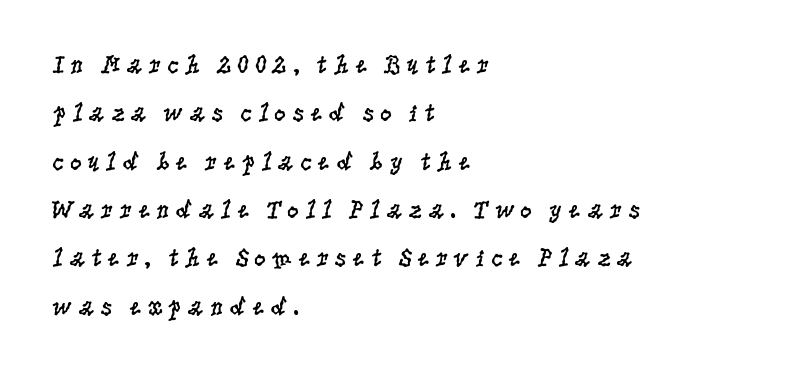
Q: Is the text bold? A: No.
Q: Is the text underlined? A: No.
Q: How is the paragraph aligned? A: Left-aligned.
Q: Is the spacing between letters normal or unusually wide? A: Unusually wide.
